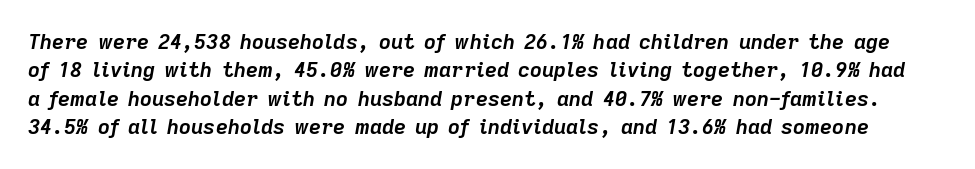
How are the letters spaced? Ordinarily, with no added tracking. Students, this is bold: see how much ink each stroke carries. The letters are slanted; this is an italic face. A bare baseline throughout the passage.
